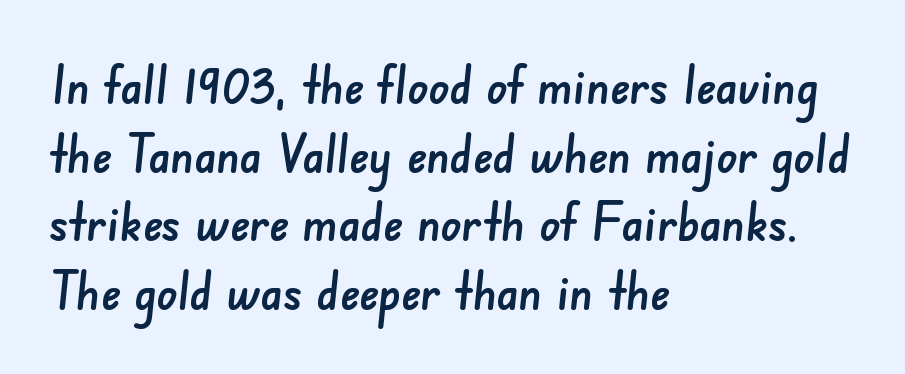
{"serif": "no", "width": "normal", "stroke_contrast": "low", "x_height": "small", "monospaced": "no", "underline": "no", "align": "left", "line_spacing": "normal", "line_spacing_ratio": 1.32, "letter_spacing": "normal", "letter_spacing_em": 0.0, "glyph_px": 52}
